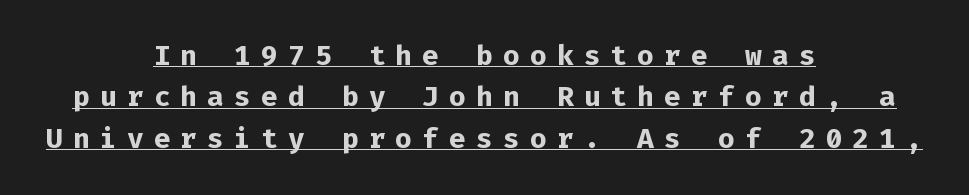
The image shows 28 px bold sans-serif type, upright, monospaced; set centered, normal line spacing (1.48x), unusually wide letter spacing (+0.36 em), underlined; low stroke contrast and a medium x-height.
